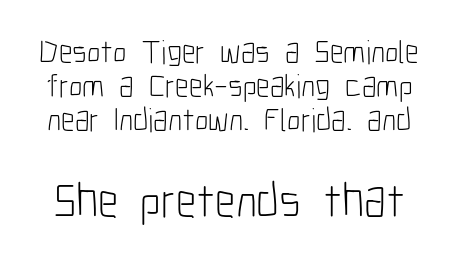
Of the two passages, the one underneath uses the larger point size. Each stroke keeps to a modest, everyday thickness or less. Short note: letters normally spaced. The space directly below the letters is spotless. The passage shown stacks its lines with hardly any gap. Looks like regular typesetting: each glyph gets only the width it needs.
